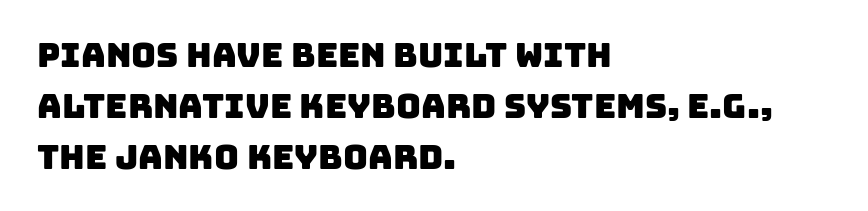
Does the type have serifs? No, each stem ends abruptly. Plain, unruled lines of type. Observe the ordinary spacing: letters are neighbours, not strangers. Here the designer chose a conventional face with non-uniform glyph widths.
